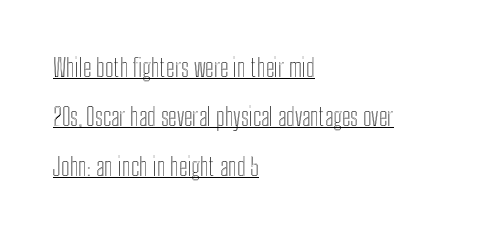
Q: Is the text italic (slanted)? A: No, it is upright.
Q: Is the text underlined? A: Yes.
Q: How is the paragraph aligned? A: Left-aligned.
Q: Is the spacing between letters normal or unusually wide? A: Normal.
Q: Is the spacing between lines tight, normal or loose? A: Loose.
